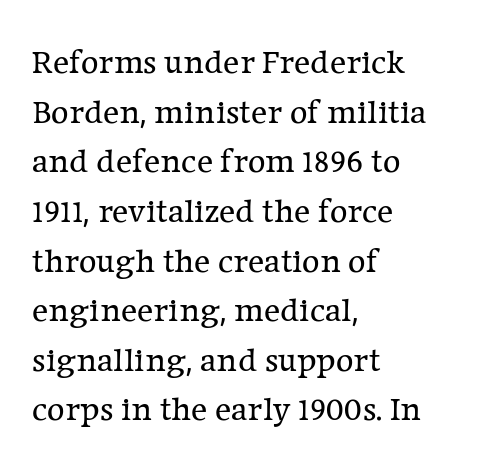
The image shows 34 px regular-weight serif type, upright; set left-aligned, normal line spacing (1.46x), normal letter spacing, not underlined; low stroke contrast and a medium x-height.
